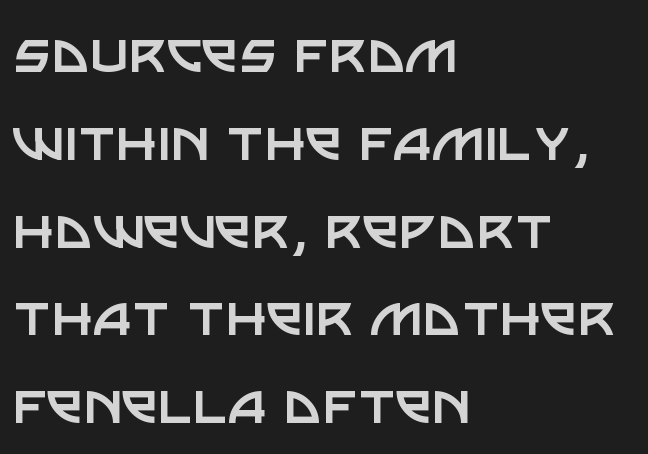
Each letter keeps its own natural width here, so spacing adapts to shape. The font is comparable to plain body text, perhaps lighter. Vertical strokes here are truly vertical. Rule under the text: the space is simply empty.
